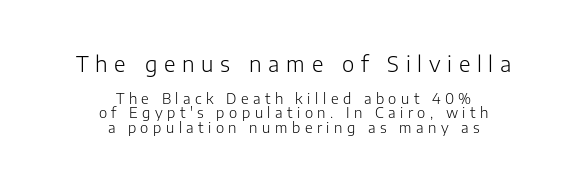
Notice how the stems are strictly vertical — no italics here. The face used here is rendered with a markedly widened letterfit. The zone under the glyphs is completely vacant. No extra ink here — the face is not bold. What's the leading like? Squeezed, with rows nearly overlapping.
